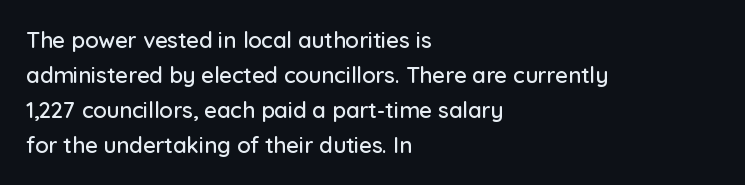
The vertical gap from one line to the next is medium. In terms of posture, this sample is upright. The ragged edge is on the right, which tells us the setting is flush left. Look at the tracking — it's just the regular setting, nothing added. Only glyphs here, with clear space below each row.
